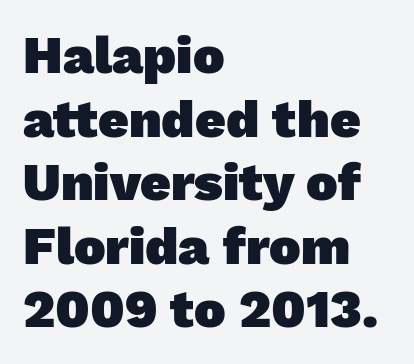
{"serif": "no", "bold": "yes", "weight": "heavy", "width": "normal", "stroke_contrast": "low", "x_height": "medium", "monospaced": "no", "underline": "no", "align": "left", "line_spacing_ratio": 1.2, "letter_spacing": "normal", "letter_spacing_em": 0.0, "glyph_px": 53}
